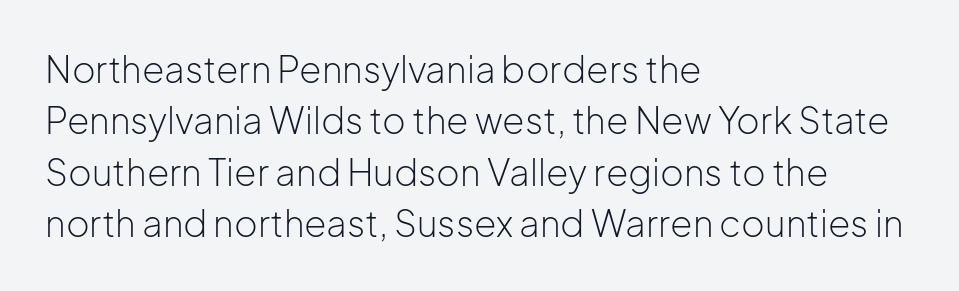
{"serif": "no", "italic": "no", "bold": "no", "weight": "light", "width": "normal", "stroke_contrast": "low", "x_height": "medium", "monospaced": "no", "underline": "no", "align": "left", "line_spacing": "normal", "line_spacing_ratio": 1.43, "letter_spacing": "normal", "letter_spacing_em": 0.0, "glyph_px": 36}
